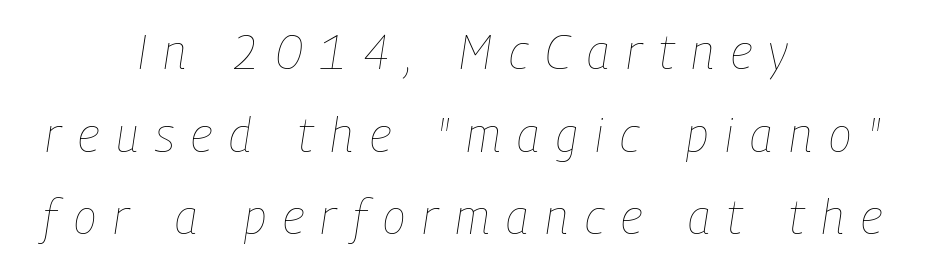
The image shows 47 px thin, condensed type, italic (leaning right); set centered, line spacing 1.76x, unusually wide letter spacing (+0.36 em), not underlined; low stroke contrast and a medium x-height.
